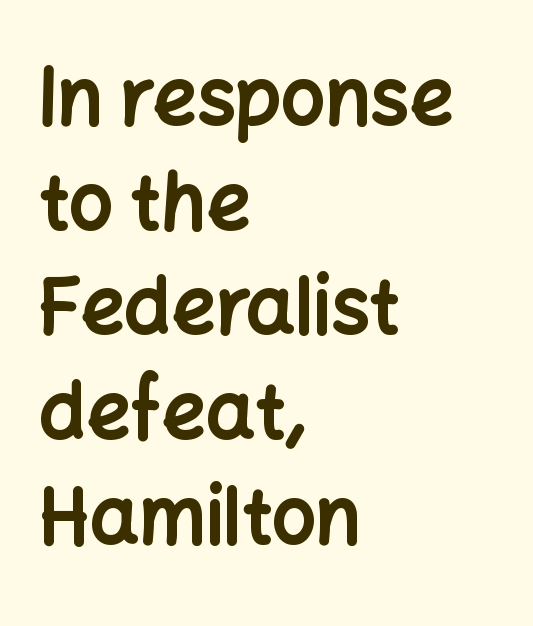
The image shows 77 px bold sans-serif type, upright; set left-aligned, normal line spacing (1.36x), normal letter spacing, not underlined; low stroke contrast and a medium x-height.
